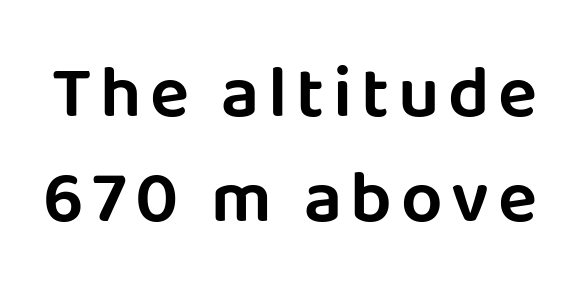
Any mark beneath the type? The region is blank. Note the varied advance widths — an 'i' is clearly narrower than an 'm'. A typesetter would call this leading conventional body-copy spacing. The characters display no serif detailing; their extremities are plain. This is the regular roman posture of the typeface.
